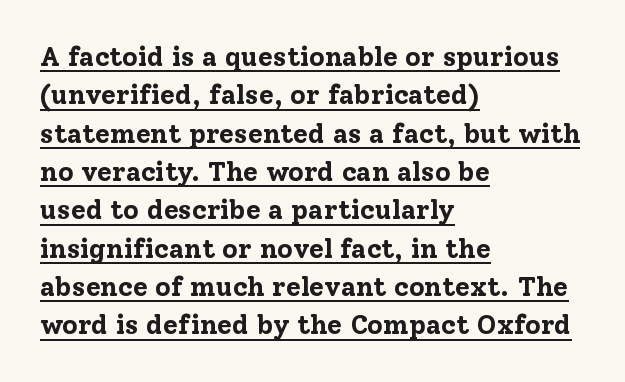
Q: Is the text bold? A: Yes.
Q: Is the text italic (slanted)? A: No, it is upright.
Q: Is the text underlined? A: Yes.
Q: How is the paragraph aligned? A: Left-aligned.
Q: Is the spacing between letters normal or unusually wide? A: Normal.
Q: Is the spacing between lines tight, normal or loose? A: Normal.
